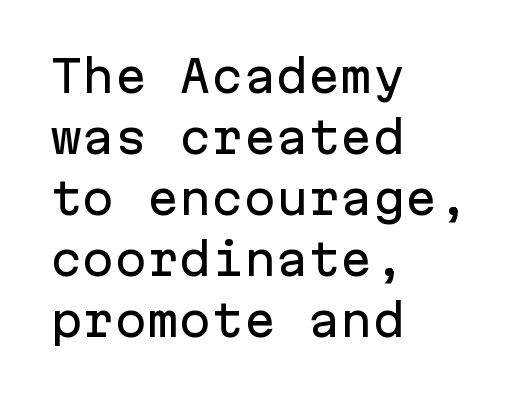
Q: Is the text italic (slanted)? A: No, it is upright.
Q: Is the typeface a serif or a sans-serif typeface? A: Sans-serif.
Q: Is the text underlined? A: No.
Q: How is the paragraph aligned? A: Left-aligned.
Q: Is the spacing between letters normal or unusually wide? A: Normal.
Q: Is the spacing between lines tight, normal or loose? A: Normal.
Q: Width (condensed, normal, or wide)? A: Normal.
Q: Stroke contrast? A: Low.
Q: x-height? A: Medium.
Q: Monospaced? A: Yes.
